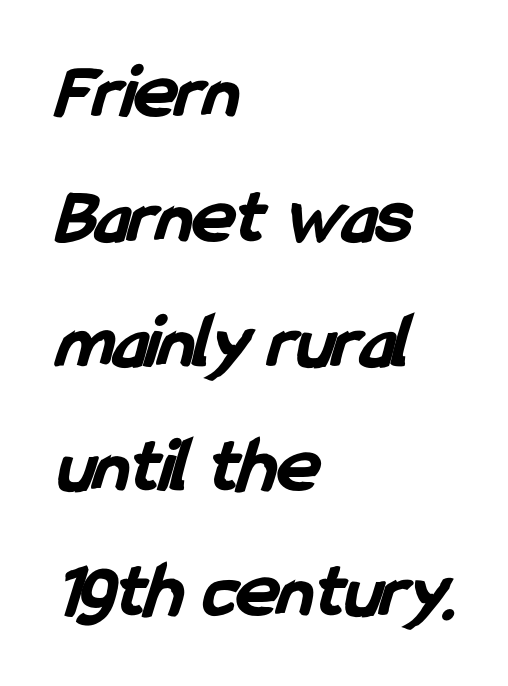
Q: Is the text bold? A: Yes.
Q: Is the typeface a serif or a sans-serif typeface? A: Sans-serif.
Q: Is the text underlined? A: No.
Q: How is the paragraph aligned? A: Left-aligned.
Q: Is the spacing between letters normal or unusually wide? A: Normal.
Q: Is the spacing between lines tight, normal or loose? A: Normal.
Q: Width (condensed, normal, or wide)? A: Condensed.
Q: Stroke contrast? A: Low.
Q: x-height? A: Medium.
Q: Monospaced? A: No.
